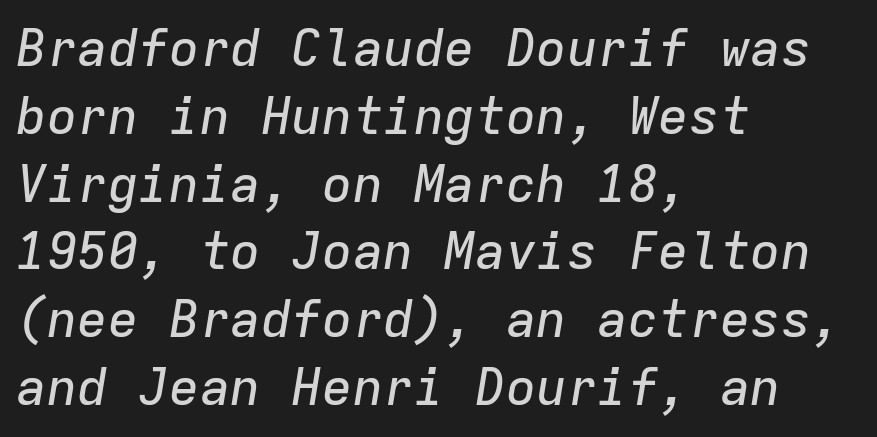
Q: Is the text italic (slanted)? A: Yes, it leans right by about 9 degrees.
Q: Is the text underlined? A: No.
Q: How is the paragraph aligned? A: Left-aligned.
Q: Is the spacing between letters normal or unusually wide? A: Normal.
Q: Is the spacing between lines tight, normal or loose? A: Normal.
Q: Width (condensed, normal, or wide)? A: Normal.
Q: Stroke contrast? A: Low.
Q: x-height? A: Medium.
Q: Monospaced? A: Yes.
